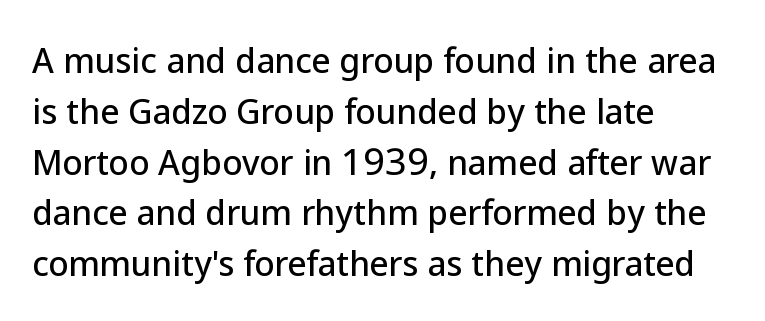
Q: Is the text italic (slanted)? A: No, it is upright.
Q: Is the typeface a serif or a sans-serif typeface? A: Sans-serif.
Q: Is the text underlined? A: No.
Q: How is the paragraph aligned? A: Left-aligned.
Q: Is the spacing between letters normal or unusually wide? A: Normal.
Q: Is the spacing between lines tight, normal or loose? A: Normal.
Q: Width (condensed, normal, or wide)? A: Normal.
Q: Stroke contrast? A: Low.
Q: x-height? A: Medium.
Q: Monospaced? A: No.
